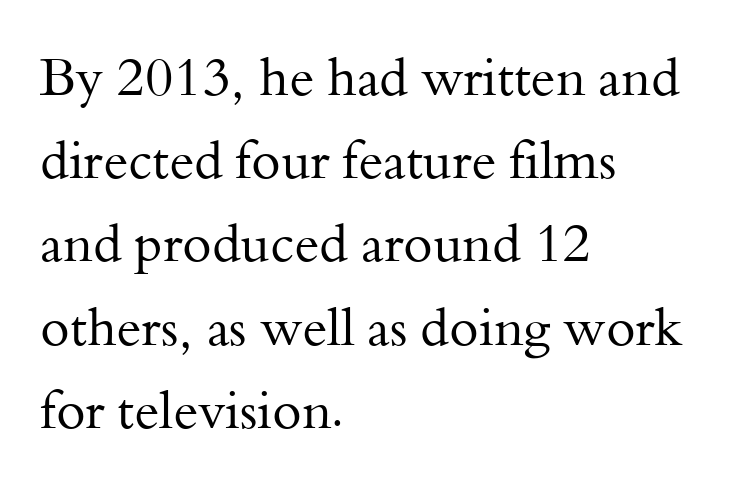
Alignment: flush left. Unlike italic type, these characters show no tilt at all. Does the leading feel generous? No, just average. The strip under each line holds only bare page.
